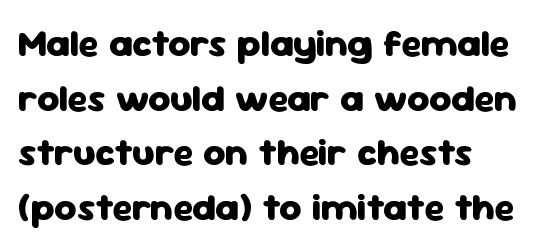
{"serif": "no", "italic": "no", "bold": "yes", "weight": "heavy", "width": "normal", "stroke_contrast": "low", "x_height": "medium", "monospaced": "no", "underline": "no", "line_spacing": "normal", "line_spacing_ratio": 1.44, "letter_spacing": "normal", "letter_spacing_em": 0.0, "glyph_px": 38}
